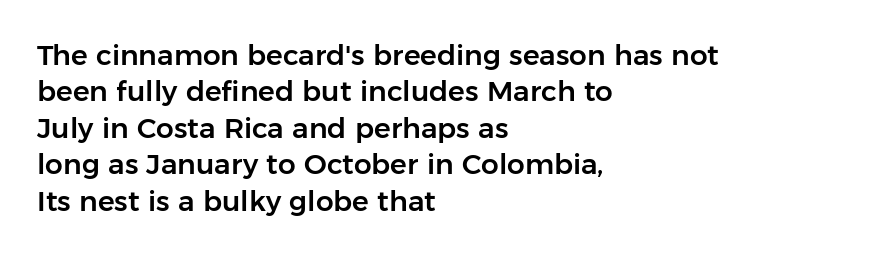
Q: Is the text italic (slanted)? A: No, it is upright.
Q: Is the typeface a serif or a sans-serif typeface? A: Sans-serif.
Q: Is the text underlined? A: No.
Q: How is the paragraph aligned? A: Left-aligned.
Q: Is the spacing between letters normal or unusually wide? A: Normal.
Q: Is the spacing between lines tight, normal or loose? A: Normal.
Q: Width (condensed, normal, or wide)? A: Normal.
Q: Stroke contrast? A: Low.
Q: x-height? A: Medium.
Q: Monospaced? A: No.
